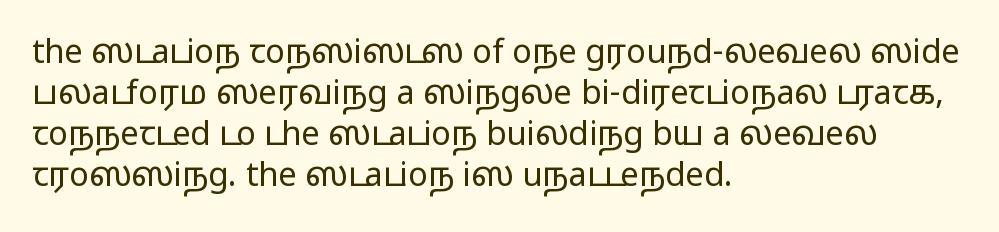
The area under the type is left untouched. A typesetter would label this face a sans. These lines stack with their left ends in a neat column. The face used here is proportionally spaced, like ordinary book or web type.
